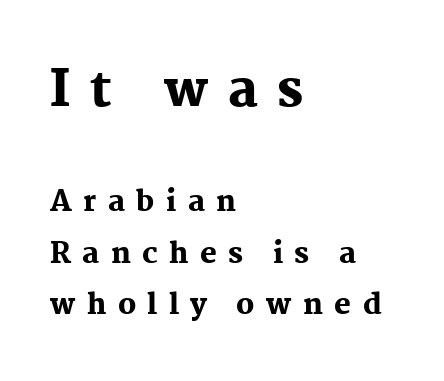
{"serif": "yes", "italic": "no", "bold": "yes", "weight": "heavy", "width": "normal", "stroke_contrast": "medium", "x_height": "medium", "monospaced": "no", "underline": "no", "align": "left", "line_spacing_ratio": 1.84, "letter_spacing": "wide", "letter_spacing_em": 0.41, "larger_block": "first", "size_ratio": 1.75, "glyph_px": 49}
